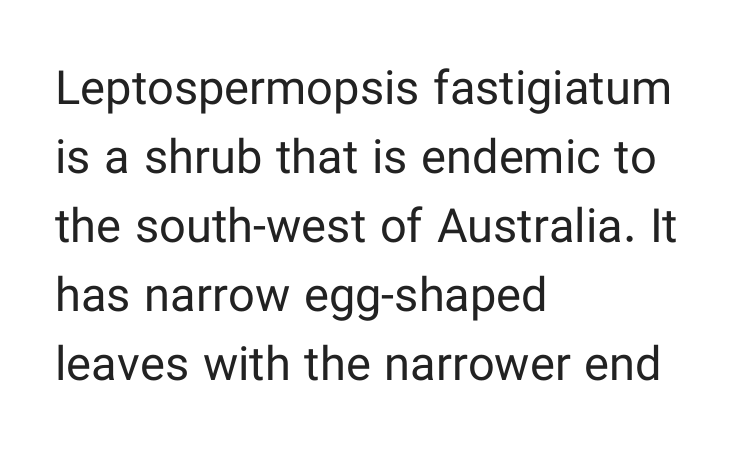
Q: Is the text bold? A: No.
Q: Is the text italic (slanted)? A: No, it is upright.
Q: Is the typeface a serif or a sans-serif typeface? A: Sans-serif.
Q: Is the text underlined? A: No.
Q: How is the paragraph aligned? A: Left-aligned.
Q: Is the spacing between letters normal or unusually wide? A: Normal.
Q: Is the spacing between lines tight, normal or loose? A: Normal.
Q: Width (condensed, normal, or wide)? A: Normal.
Q: Stroke contrast? A: Low.
Q: x-height? A: Medium.
Q: Monospaced? A: No.
